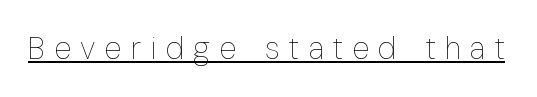
{"italic": "no", "bold": "no", "weight": "thin", "width": "condensed", "stroke_contrast": "low", "x_height": "medium", "monospaced": "no", "underline": "yes", "letter_spacing": "wide", "letter_spacing_em": 0.31, "glyph_px": 31}
